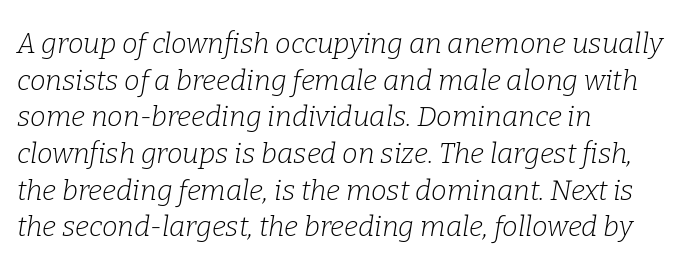
Q: Is the text bold? A: No.
Q: Is the text italic (slanted)? A: Yes, it leans right by about 9 degrees.
Q: Is the typeface a serif or a sans-serif typeface? A: Serif.
Q: Is the text underlined? A: No.
Q: How is the paragraph aligned? A: Left-aligned.
Q: Is the spacing between letters normal or unusually wide? A: Normal.
Q: Is the spacing between lines tight, normal or loose? A: Normal.
Q: Width (condensed, normal, or wide)? A: Normal.
Q: Stroke contrast? A: Low.
Q: x-height? A: Medium.
Q: Monospaced? A: No.
